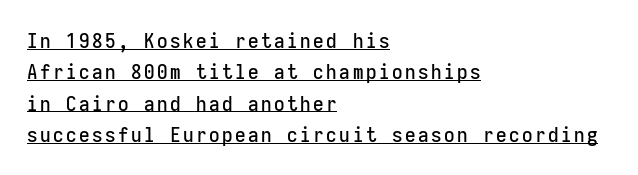
The image shows 21 px text type, upright; set left-aligned, normal line spacing (1.49x), underlined.
